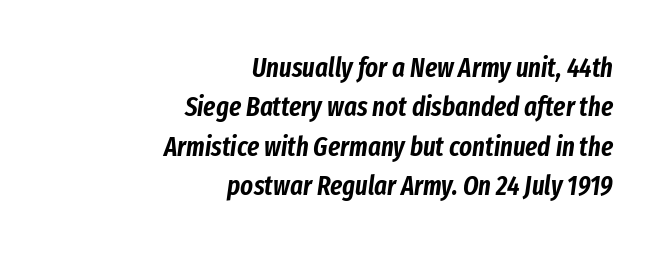
Q: Is the text italic (slanted)? A: Yes, it leans right by about 8 degrees.
Q: Is the text underlined? A: No.
Q: How is the paragraph aligned? A: Right-aligned.
Q: Is the spacing between letters normal or unusually wide? A: Normal.
Q: Is the spacing between lines tight, normal or loose? A: Normal.
